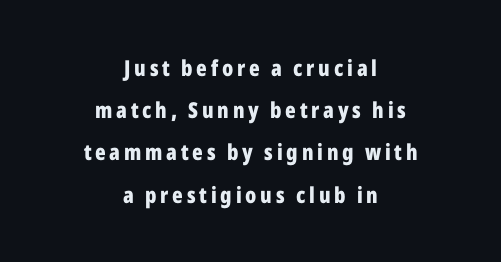
Q: Is the text bold? A: Yes.
Q: Is the text italic (slanted)? A: No, it is upright.
Q: Is the text underlined? A: No.
Q: How is the paragraph aligned? A: Centered.
Q: Is the spacing between lines tight, normal or loose? A: Loose.
